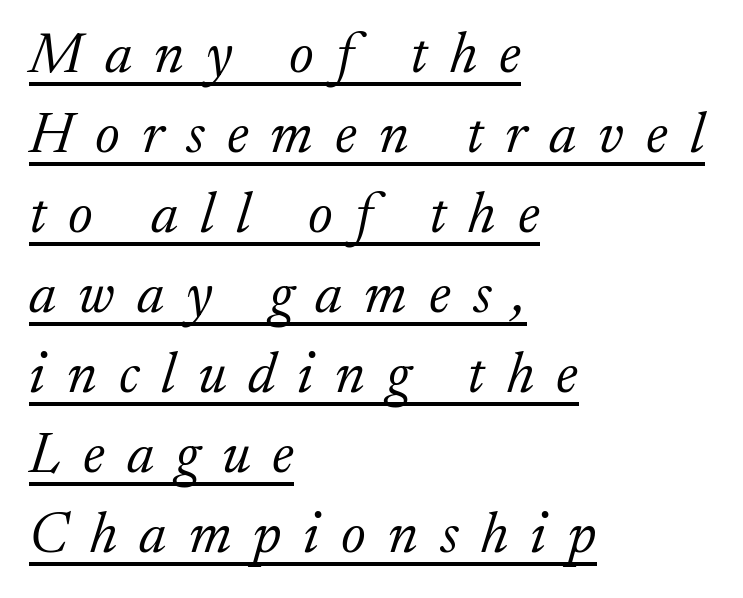
{"serif": "yes", "italic": "yes", "lean": "right", "slant_degrees": 17, "bold": "no", "weight": "light", "width": "normal", "stroke_contrast": "low", "x_height": "medium", "monospaced": "no", "underline": "yes", "align": "left", "line_spacing": "normal", "line_spacing_ratio": 1.38, "letter_spacing": "wide", "letter_spacing_em": 0.38, "glyph_px": 58}
